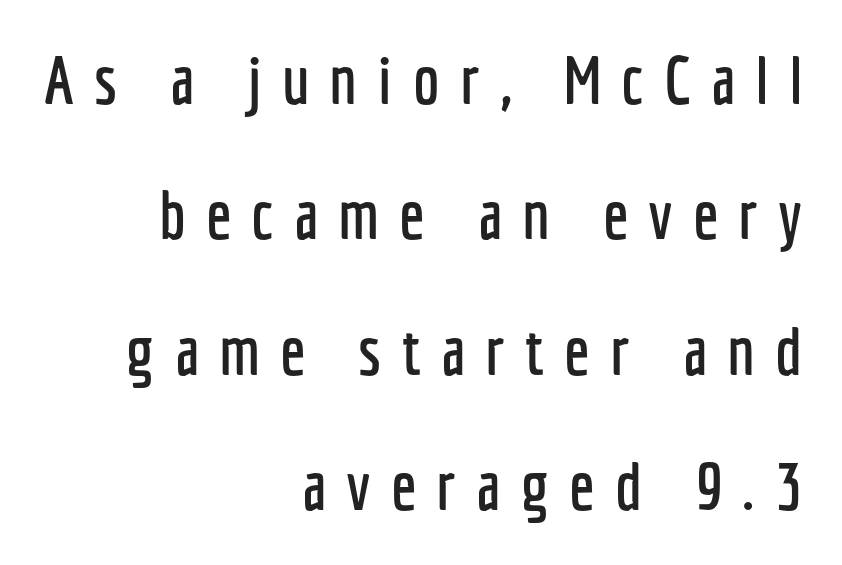
The image shows 67 px condensed sans-serif type, upright; set right-aligned, loose line spacing (2.02x), unusually wide letter spacing (+0.3 em), not underlined; low stroke contrast and a medium x-height.
